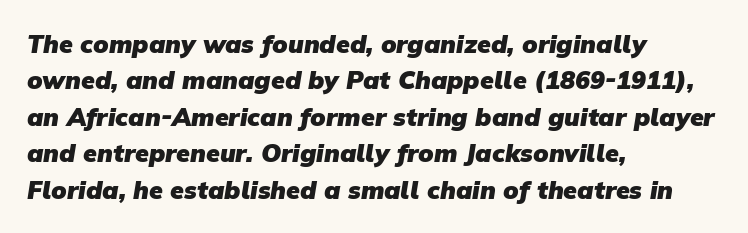
The image shows 25 px bold type; set left-aligned, normal line spacing (1.46x), normal letter spacing, not underlined.
